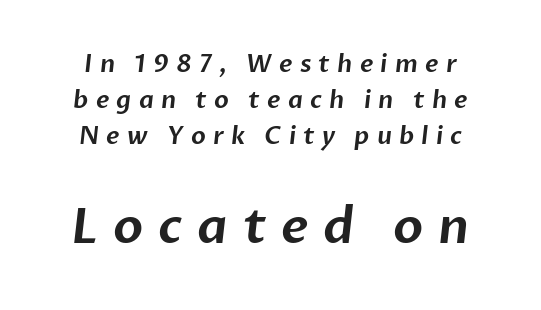
{"serif": "no", "width": "normal", "stroke_contrast": "low", "x_height": "medium", "monospaced": "no", "underline": "no", "line_spacing": "normal", "line_spacing_ratio": 1.49, "letter_spacing": "wide", "letter_spacing_em": 0.3, "larger_block": "second", "size_ratio": 2.04, "glyph_px": 49}
